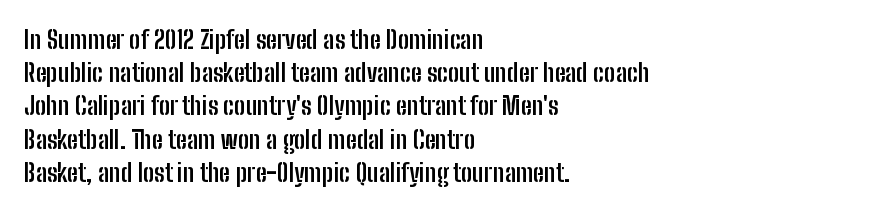
Q: Is the text bold? A: Yes.
Q: Is the text italic (slanted)? A: No, it is upright.
Q: Is the text underlined? A: No.
Q: How is the paragraph aligned? A: Left-aligned.
Q: Is the spacing between letters normal or unusually wide? A: Normal.
Q: Is the spacing between lines tight, normal or loose? A: Normal.
